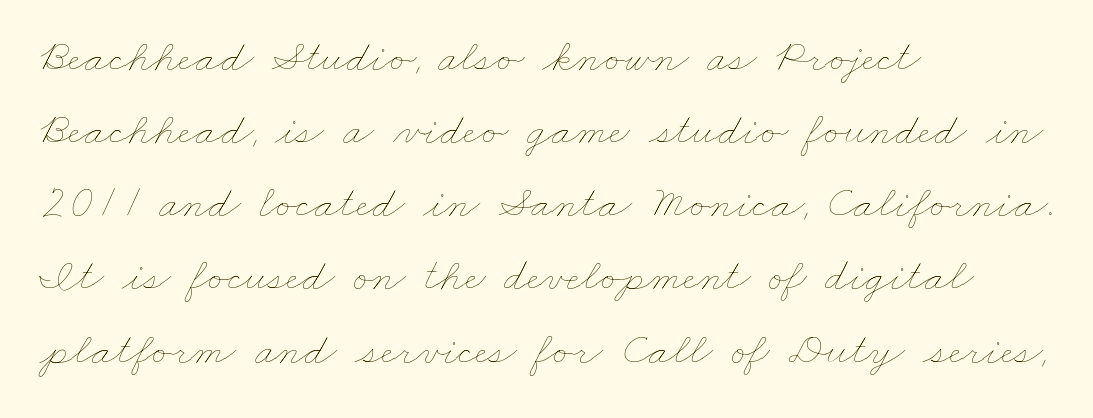
Q: Is the text bold? A: No.
Q: Is the text underlined? A: No.
Q: How is the paragraph aligned? A: Left-aligned.
Q: Is the spacing between letters normal or unusually wide? A: Normal.
Q: Is the spacing between lines tight, normal or loose? A: Normal.
Q: Width (condensed, normal, or wide)? A: Wide.
Q: Stroke contrast? A: Low.
Q: x-height? A: Small.
Q: Monospaced? A: No.
